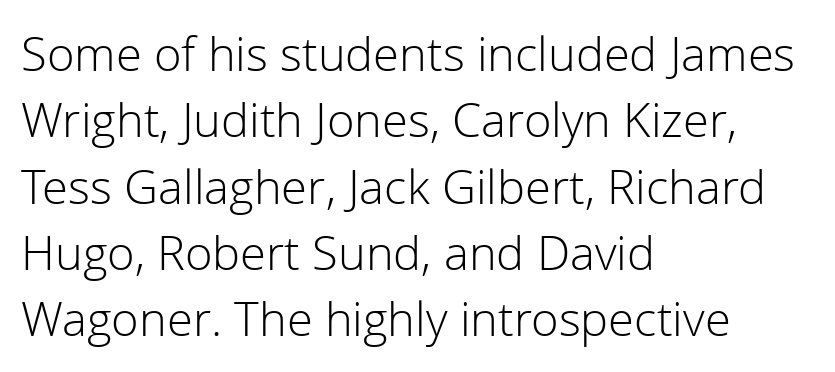
All the whitespace from short lines collects on the right. Each letter keeps its own natural width here, so spacing adapts to shape. This is the regular roman posture of the typeface. The rendering keeps characters at their native spacing. How would I describe the line gaps? Plain and ordinary. Weight: in the light-to-regular range.
